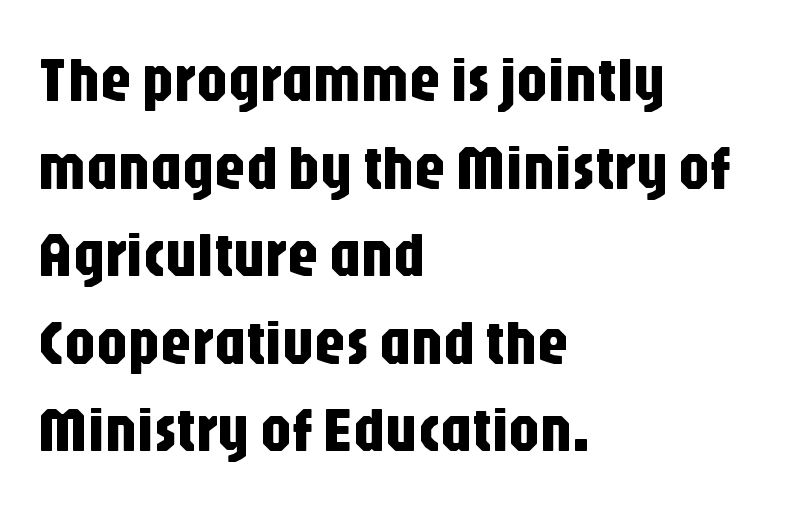
The lines are quadded left. This rendering leaves character spacing at its baseline value. The letters stand upright; this is a roman face. Note the varied advance widths — an 'i' is clearly narrower than an 'm'.
